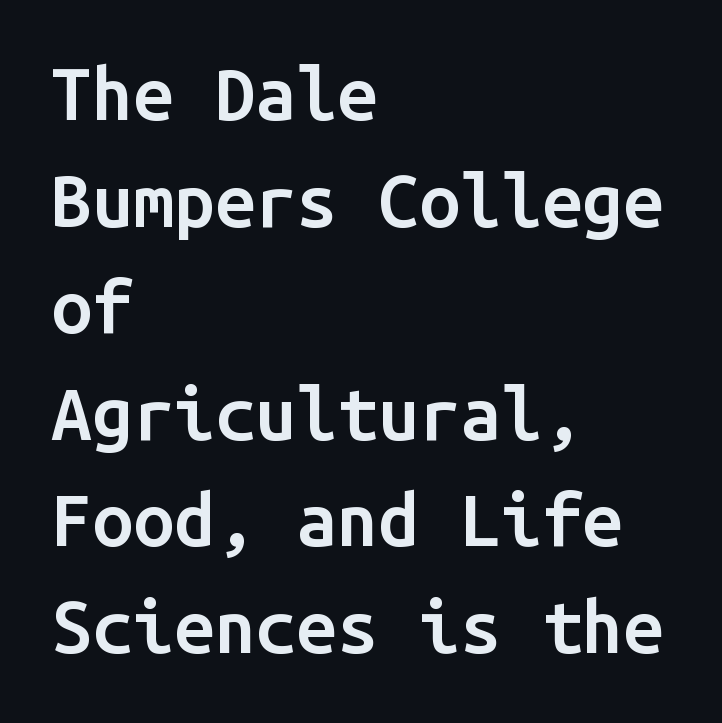
{"serif": "no", "italic": "no", "bold": "semi", "weight": "semibold", "width": "normal", "stroke_contrast": "low", "x_height": "medium", "monospaced": "yes", "underline": "no", "align": "left", "line_spacing": "normal", "line_spacing_ratio": 1.46, "letter_spacing": "normal", "letter_spacing_em": 0.0, "glyph_px": 73}
